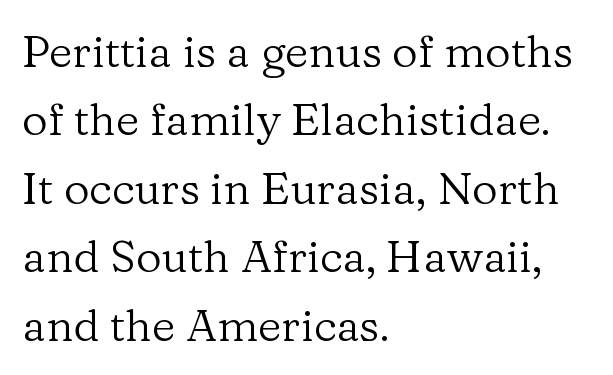
Q: Is the text bold? A: No.
Q: Is the text italic (slanted)? A: No, it is upright.
Q: Is the typeface a serif or a sans-serif typeface? A: Serif.
Q: Is the text underlined? A: No.
Q: How is the paragraph aligned? A: Left-aligned.
Q: Is the spacing between letters normal or unusually wide? A: Normal.
Q: Is the spacing between lines tight, normal or loose? A: Normal.
Q: Width (condensed, normal, or wide)? A: Normal.
Q: Stroke contrast? A: Low.
Q: x-height? A: Medium.
Q: Monospaced? A: No.
